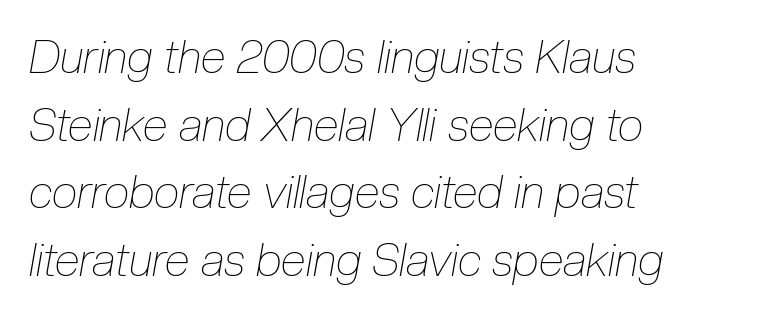
{"italic": "yes", "lean": "right", "slant_degrees": 10, "bold": "no", "weight": "thin", "width": "condensed", "stroke_contrast": "low", "x_height": "medium", "monospaced": "no", "underline": "no", "align": "left", "line_spacing": "normal", "line_spacing_ratio": 1.47, "letter_spacing": "normal", "letter_spacing_em": 0.0, "glyph_px": 46}
